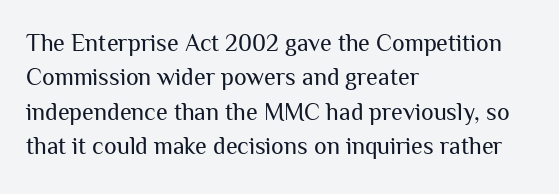
The image shows 24 px text type, upright; set left-aligned, normal line spacing (1.43x), normal letter spacing, not underlined.
